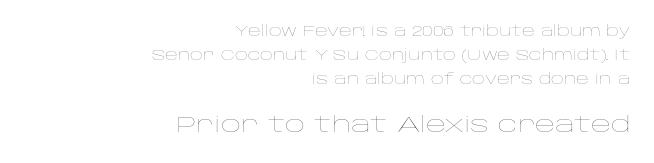
{"italic": "no", "bold": "no", "underline": "no", "align": "right", "line_spacing_ratio": 1.73, "letter_spacing": "normal", "letter_spacing_em": 0.0, "larger_block": "second", "size_ratio": 1.57, "glyph_px": 22}
